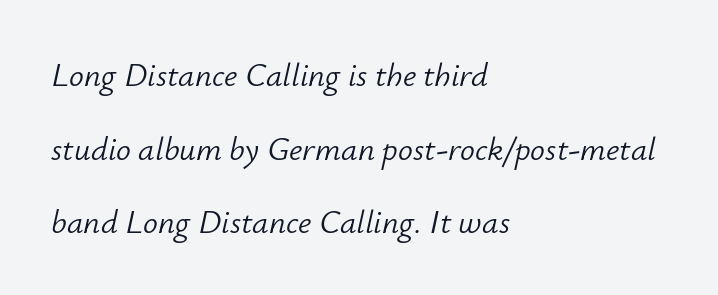
Q: Is the text bold? A: No.
Q: Is the text italic (slanted)? A: Yes, it leans right by about 12 degrees.
Q: Is the text underlined? A: No.
Q: How is the paragraph aligned? A: Left-aligned.
Q: Is the spacing between letters normal or unusually wide? A: Normal.
Q: Is the spacing between lines tight, normal or loose? A: Loose.
Q: Width (condensed, normal, or wide)? A: Normal.
Q: Stroke contrast? A: Low.
Q: x-height? A: Small.
Q: Monospaced? A: No.
